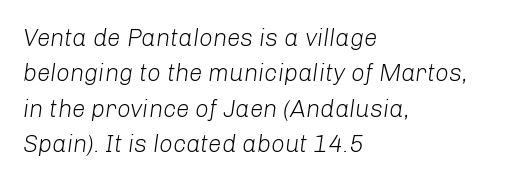
Q: Is the text bold? A: No.
Q: Is the text italic (slanted)? A: Yes, it leans right by about 8 degrees.
Q: Is the text underlined? A: No.
Q: How is the paragraph aligned? A: Left-aligned.
Q: Is the spacing between letters normal or unusually wide? A: Normal.
Q: Is the spacing between lines tight, normal or loose? A: Normal.
